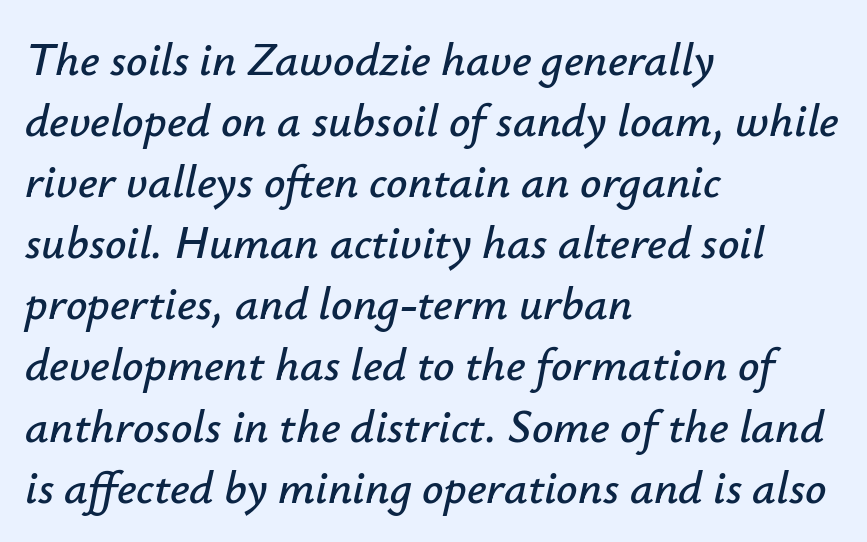
The image shows 47 px text type, italic (leaning right); set left-aligned, normal line spacing (1.3x), normal letter spacing, not underlined; low stroke contrast and a small x-height.
